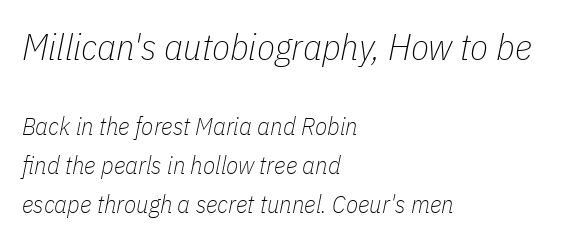
{"italic": "yes", "lean": "right", "slant_degrees": 11, "bold": "no", "weight": "thin", "width": "condensed", "stroke_contrast": "low", "x_height": "medium", "monospaced": "no", "underline": "no", "align": "left", "line_spacing": "normal", "line_spacing_ratio": 1.56, "letter_spacing": "normal", "letter_spacing_em": 0.0, "larger_block": "first", "size_ratio": 1.48, "glyph_px": 37}
